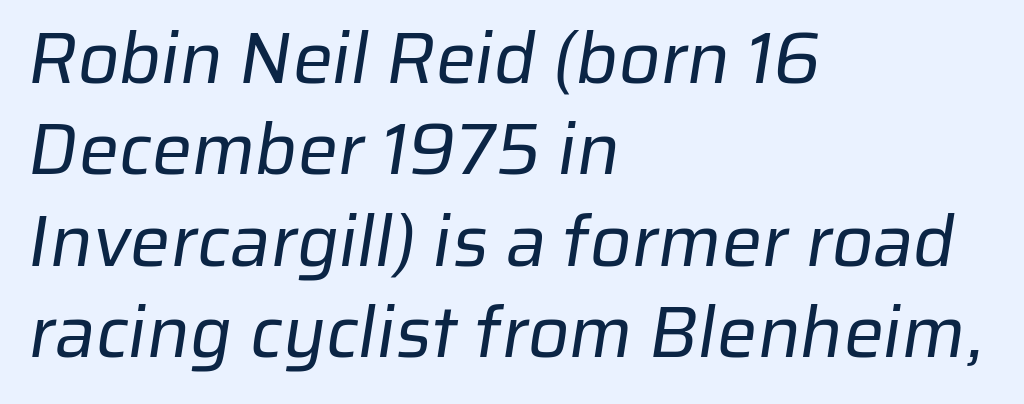
{"serif": "no", "bold": "no", "weight": "regular", "width": "normal", "stroke_contrast": "low", "x_height": "medium", "monospaced": "no", "underline": "no", "align": "left", "line_spacing": "normal", "line_spacing_ratio": 1.27, "letter_spacing": "normal", "letter_spacing_em": 0.0, "glyph_px": 72}
